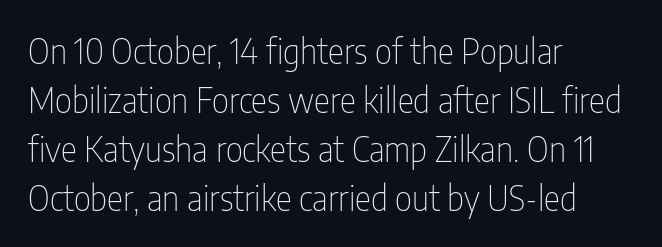
The image shows 34 px thin, condensed sans-serif type, upright; set left-aligned, normal line spacing (1.44x), normal letter spacing, not underlined; low stroke contrast and a medium x-height.
